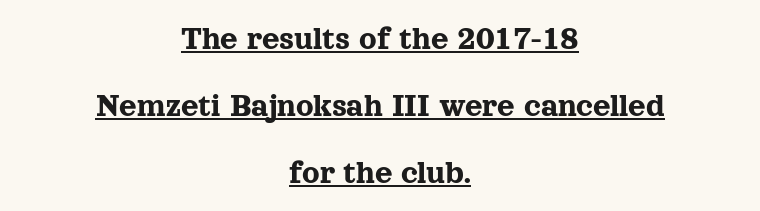
The image shows 34 px serif type, upright; set centered, loose line spacing (1.97x), normal letter spacing, underlined; a medium x-height.
